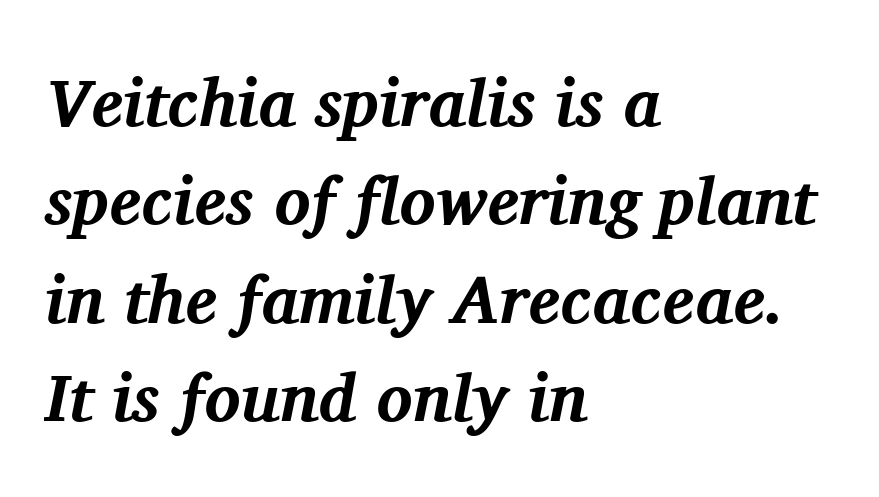
The image shows 67 px bold serif type, italic (leaning right); set left-aligned, normal line spacing (1.47x), normal letter spacing, not underlined; medium stroke contrast and a medium x-height.
